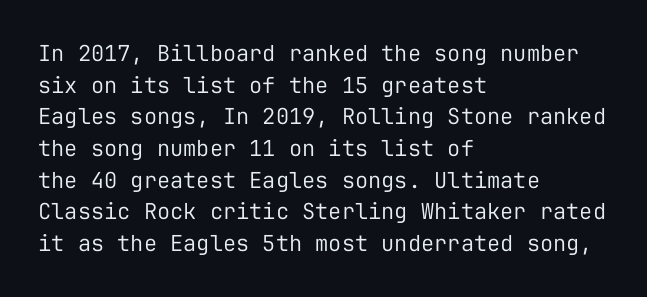
{"italic": "no", "bold": "no", "underline": "no", "align": "left", "line_spacing": "normal", "line_spacing_ratio": 1.44, "letter_spacing": "normal", "letter_spacing_em": 0.0, "glyph_px": 22}
